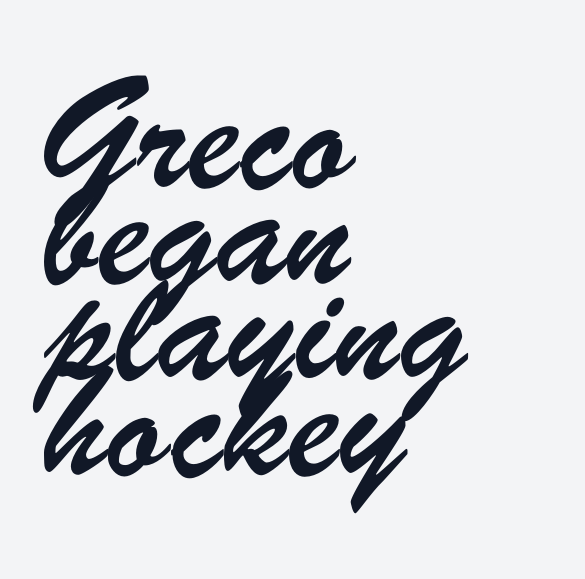
{"serif": "no", "width": "condensed", "stroke_contrast": "low", "x_height": "small", "monospaced": "no", "underline": "no", "align": "left", "line_spacing": "normal", "line_spacing_ratio": 1.37, "letter_spacing": "normal", "letter_spacing_em": 0.0, "glyph_px": 70}
